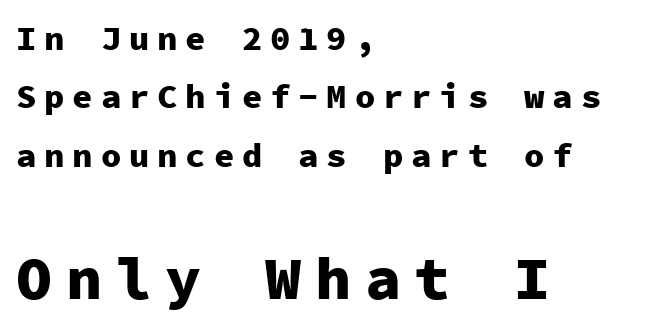
{"serif": "no", "italic": "no", "bold": "yes", "weight": "heavy", "width": "normal", "stroke_contrast": "low", "x_height": "medium", "monospaced": "yes", "underline": "no", "align": "left", "line_spacing_ratio": 1.72, "letter_spacing": "wide", "letter_spacing_em": 0.23, "larger_block": "second", "size_ratio": 1.76, "glyph_px": 60}
